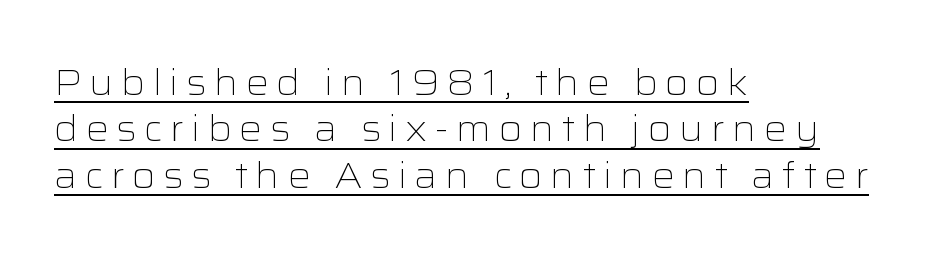
The image shows 36 px light, wide sans-serif type, upright; set left-aligned, normal line spacing (1.29x), unusually wide letter spacing (+0.2 em), underlined; low stroke contrast and a medium x-height.
